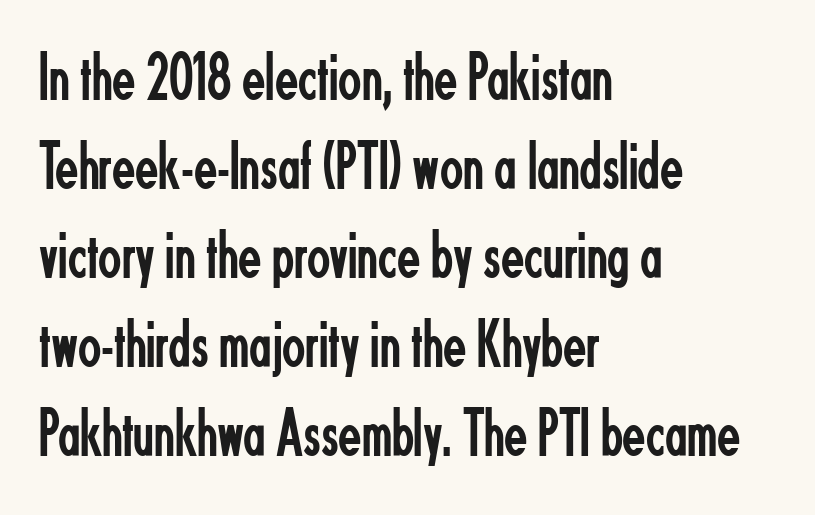
Q: Is the text bold? A: No.
Q: Is the text italic (slanted)? A: No, it is upright.
Q: Is the typeface a serif or a sans-serif typeface? A: Sans-serif.
Q: Is the text underlined? A: No.
Q: How is the paragraph aligned? A: Left-aligned.
Q: Is the spacing between letters normal or unusually wide? A: Normal.
Q: Is the spacing between lines tight, normal or loose? A: Normal.
Q: Width (condensed, normal, or wide)? A: Condensed.
Q: Stroke contrast? A: Low.
Q: x-height? A: Small.
Q: Monospaced? A: No.
